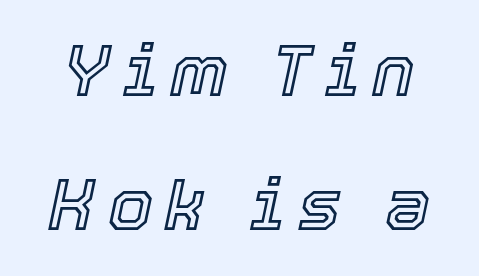
The letters are slanted; this is an italic face. Is this a fixed-width face? No — the glyphs have proportional, varying widths. Letters rest on an invisible, unmarked baseline.
